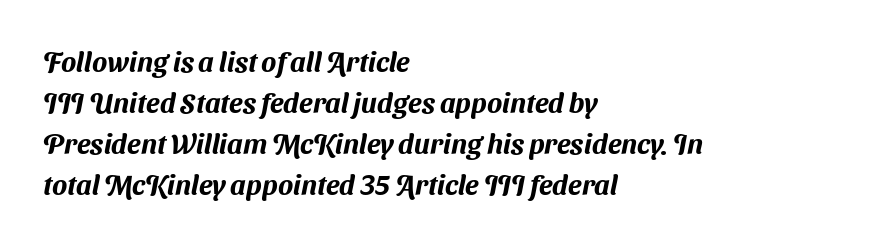
The face used here is rendered with its standard letterfit. These lines are composed in type without serifs. Whoever set this chose a conventional vertical rhythm. The passage is arranged the way most books set body copy — flush left.
